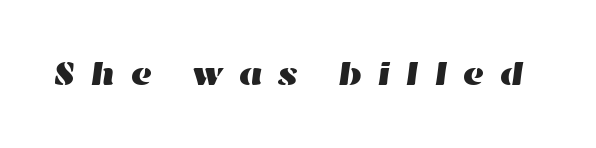
{"width": "wide", "stroke_contrast": "high", "x_height": "medium", "monospaced": "no", "underline": "no", "letter_spacing": "wide", "letter_spacing_em": 0.42, "glyph_px": 34}
